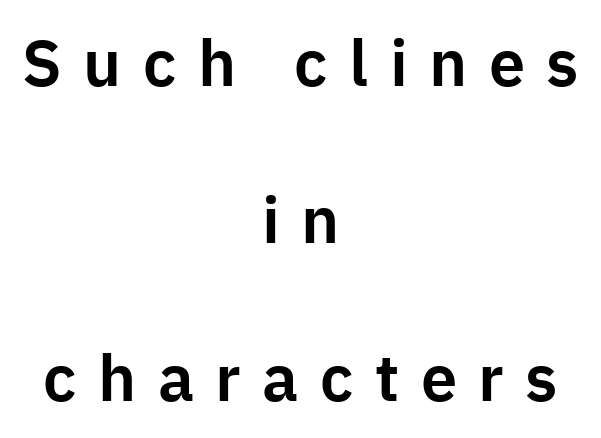
The image shows 65 px sans-serif type, upright; set centered, loose line spacing (2.42x), unusually wide letter spacing (+0.33 em), not underlined; low stroke contrast and a medium x-height.
